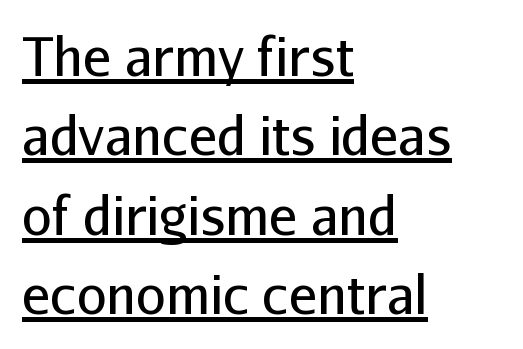
The letters carry no serifs — their stems end cleanly without finishing strokes. This sample uses plain, unmodified letter spacing. Characters remain perfectly vertical along every line. Note the varied advance widths — an 'i' is clearly narrower than an 'm'. The text block is weighted toward the left margin, trailing off unevenly rightward. Leading: standard.
